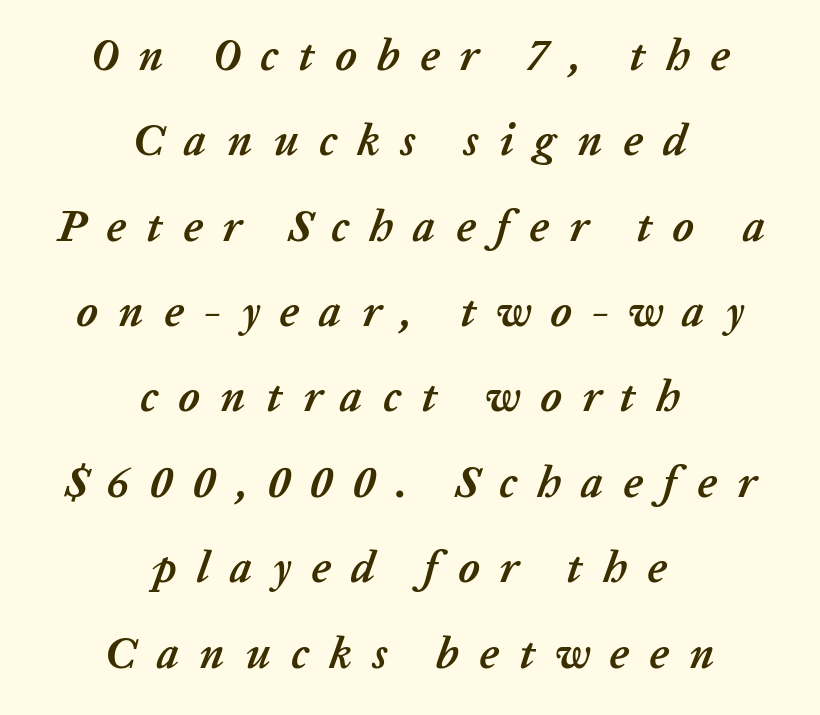
Q: Is the text bold? A: Yes.
Q: Is the text italic (slanted)? A: Yes, it leans right by about 20 degrees.
Q: Is the text underlined? A: No.
Q: How is the paragraph aligned? A: Centered.
Q: Is the spacing between letters normal or unusually wide? A: Unusually wide.
Q: Is the spacing between lines tight, normal or loose? A: Loose.
Q: Width (condensed, normal, or wide)? A: Normal.
Q: Stroke contrast? A: Low.
Q: x-height? A: Medium.
Q: Monospaced? A: No.
